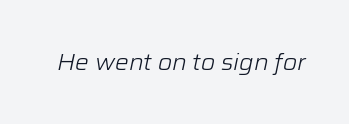
{"italic": "yes", "lean": "right", "slant_degrees": 12, "bold": "no", "underline": "no", "letter_spacing": "normal", "letter_spacing_em": 0.0, "glyph_px": 23}
